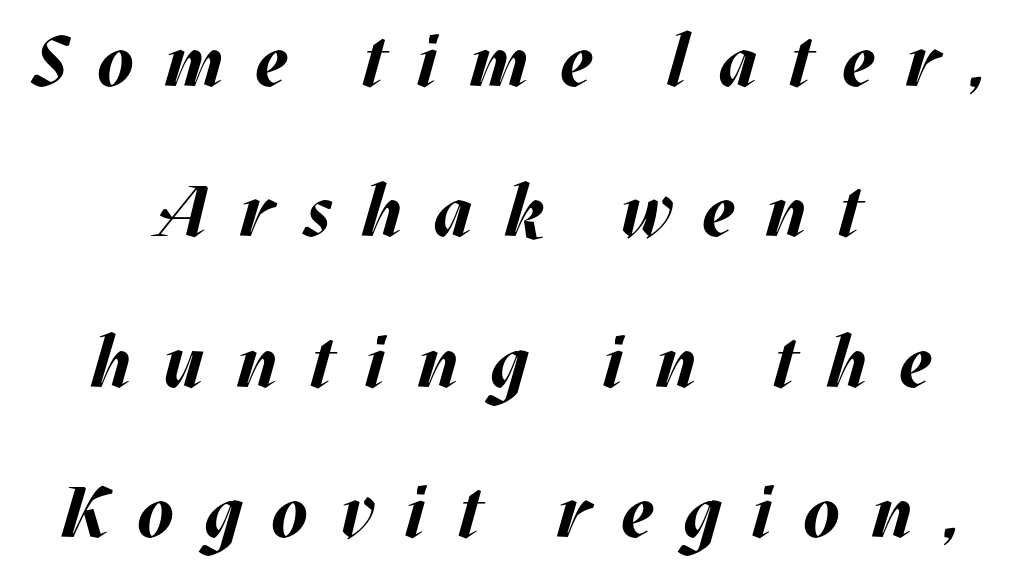
Q: Is the text bold? A: Yes.
Q: Is the text italic (slanted)? A: Yes, it leans right by about 17 degrees.
Q: Is the text underlined? A: No.
Q: How is the paragraph aligned? A: Centered.
Q: Is the spacing between letters normal or unusually wide? A: Unusually wide.
Q: Is the spacing between lines tight, normal or loose? A: Loose.
Q: Width (condensed, normal, or wide)? A: Normal.
Q: Stroke contrast? A: Medium.
Q: x-height? A: Large.
Q: Monospaced? A: No.
